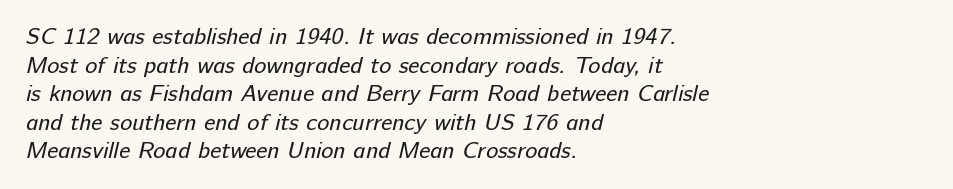
Q: Is the text bold? A: No.
Q: Is the text underlined? A: No.
Q: How is the paragraph aligned? A: Left-aligned.
Q: Is the spacing between letters normal or unusually wide? A: Normal.
